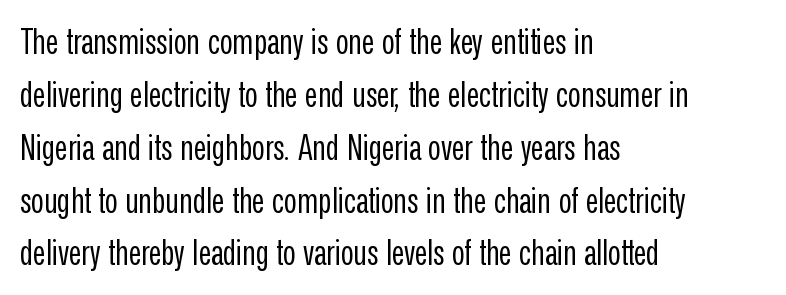
{"serif": "no", "italic": "no", "bold": "no", "weight": "regular", "width": "condensed", "stroke_contrast": "low", "x_height": "medium", "monospaced": "no", "underline": "no", "align": "left", "line_spacing": "normal", "line_spacing_ratio": 1.51, "letter_spacing": "normal", "letter_spacing_em": 0.0, "glyph_px": 35}
